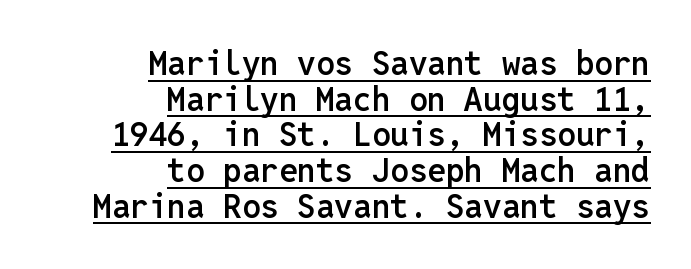
Q: Is the text bold? A: Semi-bold.
Q: Is the text italic (slanted)? A: No, it is upright.
Q: Is the typeface a serif or a sans-serif typeface? A: Sans-serif.
Q: Is the text underlined? A: Yes.
Q: How is the paragraph aligned? A: Right-aligned.
Q: Is the spacing between letters normal or unusually wide? A: Normal.
Q: Is the spacing between lines tight, normal or loose? A: Tight.
Q: Width (condensed, normal, or wide)? A: Normal.
Q: Stroke contrast? A: Low.
Q: x-height? A: Medium.
Q: Monospaced? A: Yes.
